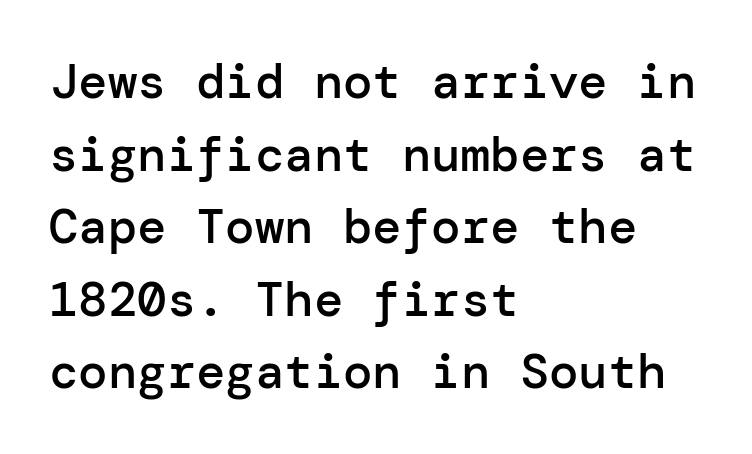
This rendering features lettering with no underline. How would I describe the line gaps? Plain and ordinary. The tracking reads as untouched default to a designer's eye. A sans-serif font was chosen for this passage. The letters stand upright; this is a roman face.
